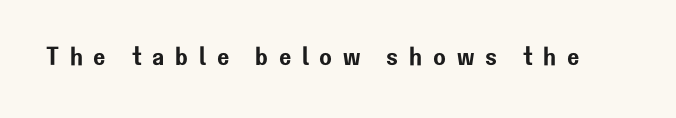
Q: Is the text italic (slanted)? A: No, it is upright.
Q: Is the text underlined? A: No.
Q: Is the spacing between letters normal or unusually wide? A: Unusually wide.
